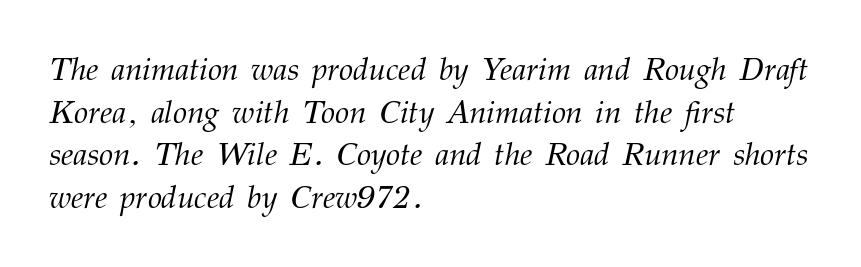
The image shows 32 px light serif type, italic (leaning right); set left-aligned, normal line spacing (1.33x), normal letter spacing, not underlined; medium stroke contrast and a medium x-height.
